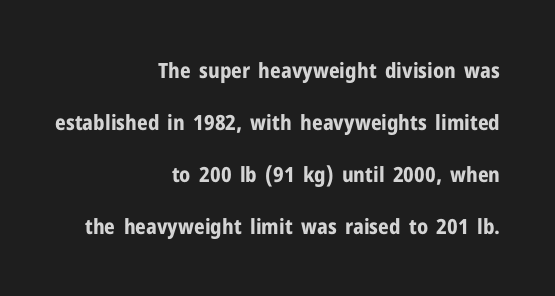
The image shows 21 px bold type, upright; set right-aligned, loose line spacing (2.47x), normal letter spacing, not underlined.
